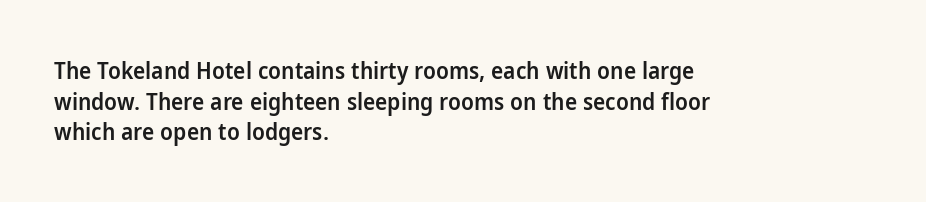
The image shows 23 px text type, upright; set left-aligned, normal line spacing (1.33x), normal letter spacing, not underlined.
